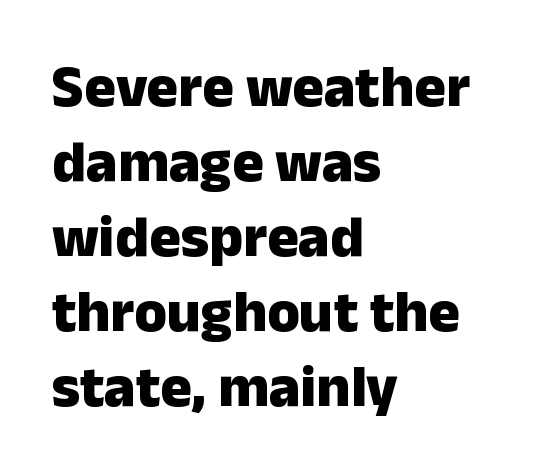
{"serif": "no", "italic": "no", "bold": "yes", "weight": "heavy", "width": "normal", "stroke_contrast": "low", "x_height": "medium", "monospaced": "no", "underline": "no", "align": "left", "line_spacing": "normal", "line_spacing_ratio": 1.27, "letter_spacing": "normal", "letter_spacing_em": 0.0, "glyph_px": 59}
